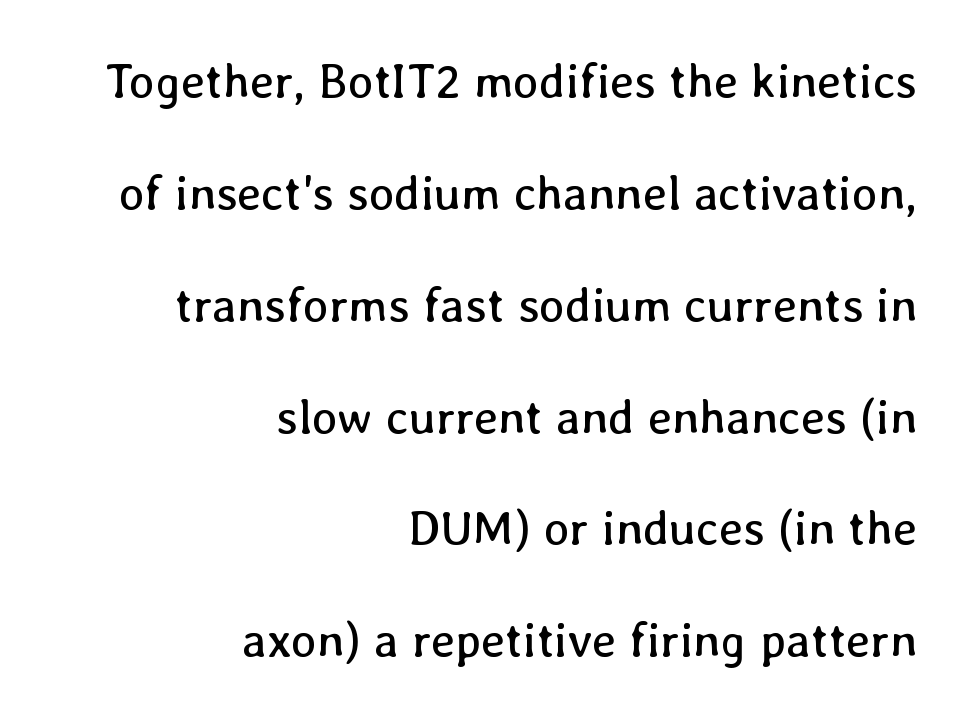
The image shows 48 px regular-weight type, upright; set right-aligned, loose line spacing (2.33x), normal letter spacing, not underlined; low stroke contrast and a medium x-height.
